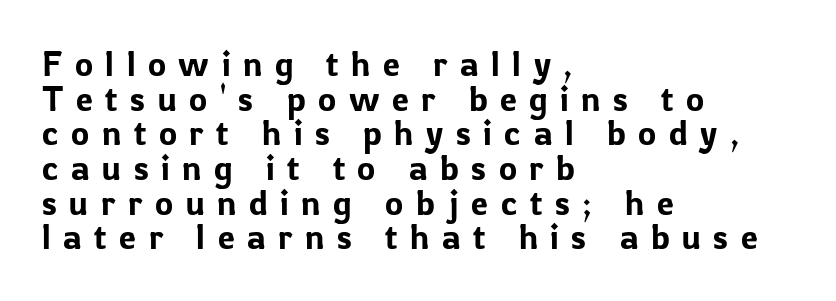
No word sits above an underline. If you drew a ruler down the left edge, every line would touch it. Vertical strokes here are truly vertical. The face used here is proportionally spaced, like ordinary book or web type. You could only call the tracking loose — the letters float apart. Stroke terminals: plain, sans-serif.
